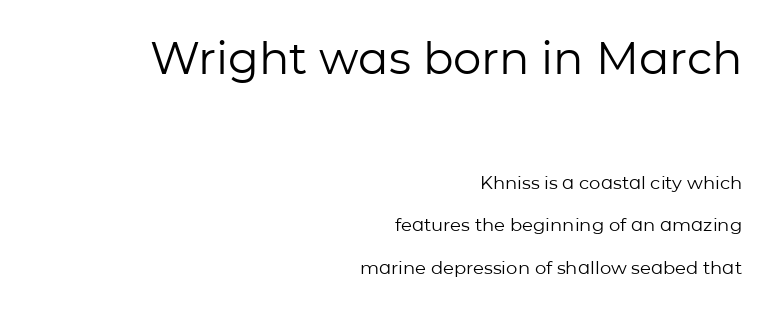
Is this a fixed-width face? No — the glyphs have proportional, varying widths. Students, observe: this is what heavily led, spacious text looks like. The words here are not underlined. The letters stand upright; this is a roman face. Compare the two chunks: the upper has the greater cap height. The setting favours the right margin, as signatures and pull-quotes sometimes do.
